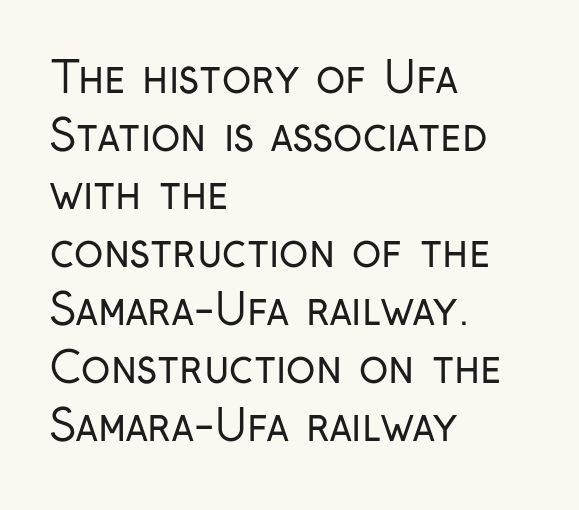
The image shows 43 px regular-weight, condensed sans-serif type, upright; set left-aligned, normal line spacing (1.35x), normal letter spacing, not underlined; low stroke contrast and a medium x-height.
